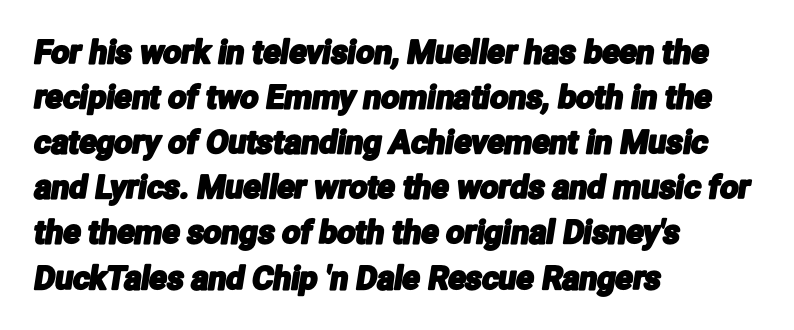
Q: Is the typeface a serif or a sans-serif typeface? A: Sans-serif.
Q: Is the text underlined? A: No.
Q: How is the paragraph aligned? A: Left-aligned.
Q: Is the spacing between letters normal or unusually wide? A: Normal.
Q: Is the spacing between lines tight, normal or loose? A: Normal.
Q: Width (condensed, normal, or wide)? A: Condensed.
Q: Stroke contrast? A: Low.
Q: x-height? A: Medium.
Q: Monospaced? A: No.
